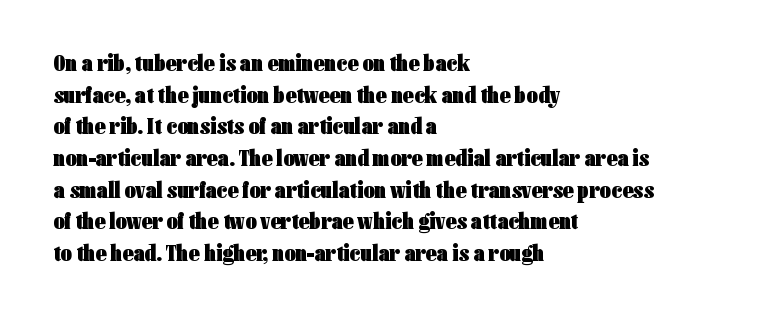
The image shows 24 px bold type, upright; set left-aligned, normal line spacing (1.32x), normal letter spacing, not underlined.
